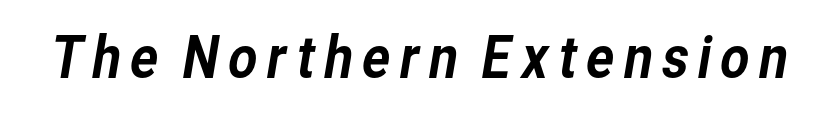
The image shows 57 px sans-serif type; set not underlined; low stroke contrast and a medium x-height.
